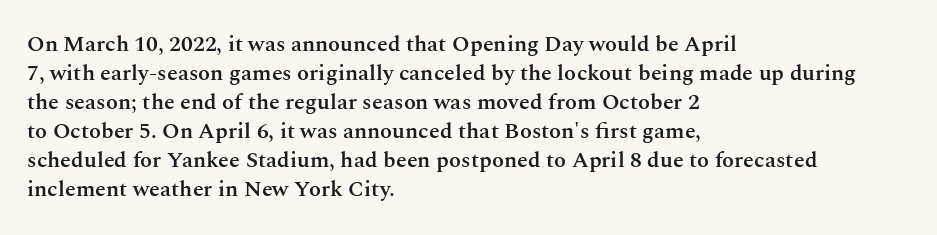
Q: Is the text bold? A: Semi-bold.
Q: Is the text italic (slanted)? A: No, it is upright.
Q: Is the text underlined? A: No.
Q: How is the paragraph aligned? A: Left-aligned.
Q: Is the spacing between letters normal or unusually wide? A: Normal.
Q: Is the spacing between lines tight, normal or loose? A: Normal.
